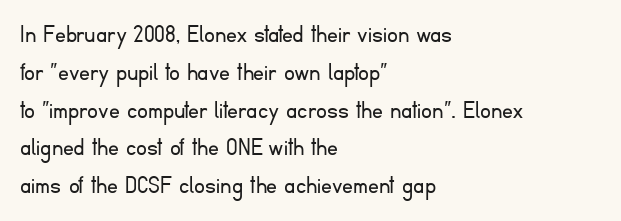
Q: Is the text bold? A: No.
Q: Is the text italic (slanted)? A: No, it is upright.
Q: Is the text underlined? A: No.
Q: How is the paragraph aligned? A: Left-aligned.
Q: Is the spacing between letters normal or unusually wide? A: Normal.
Q: Is the spacing between lines tight, normal or loose? A: Normal.
